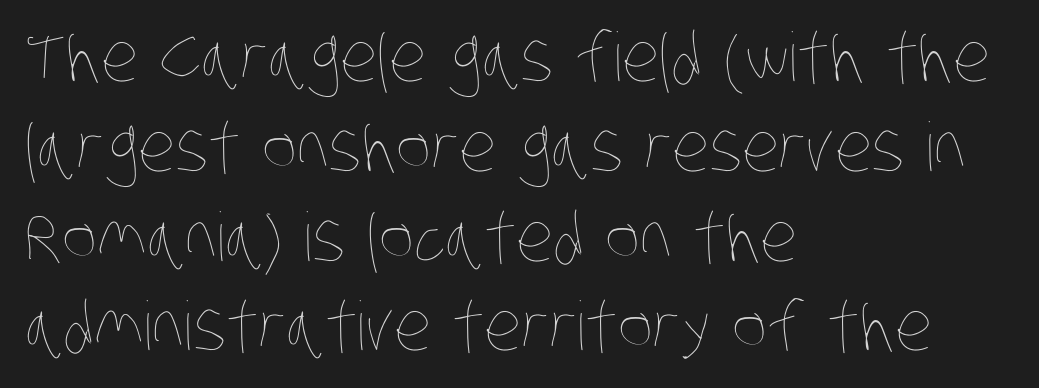
Each new line begins a customary step beneath the previous one. You could not count columns in this text — the font is proportionally spaced. Only glyphs here, with clear space below each row. These lines are set flush left with a ragged right edge.
